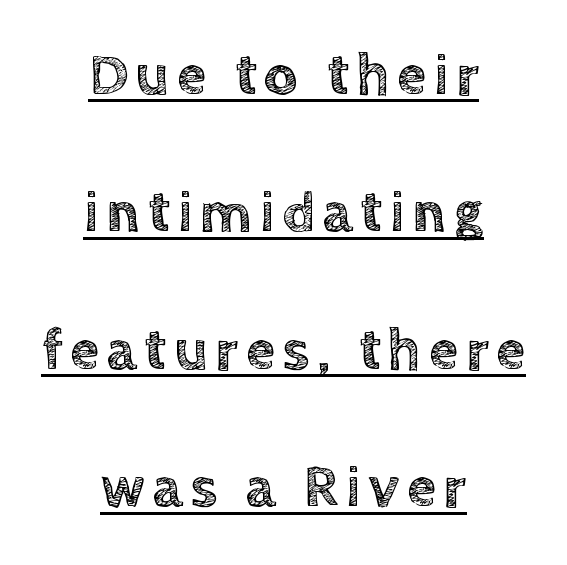
Designer's note — italics off, roman on. Think of a printed novel: that variable character pitch is what you see here. This sample carries an underscore along the baseline area. Does the copy run flush right? No — it is centered line by line.
